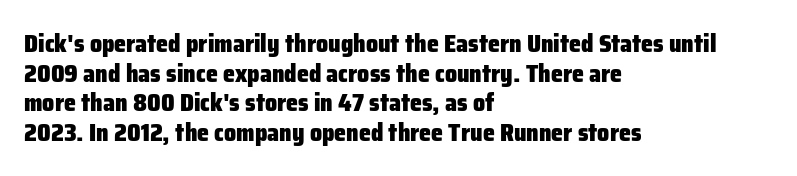
{"italic": "no", "bold": "yes", "underline": "no", "align": "left", "line_spacing_ratio": 1.23, "letter_spacing": "normal", "letter_spacing_em": 0.0, "glyph_px": 24}
